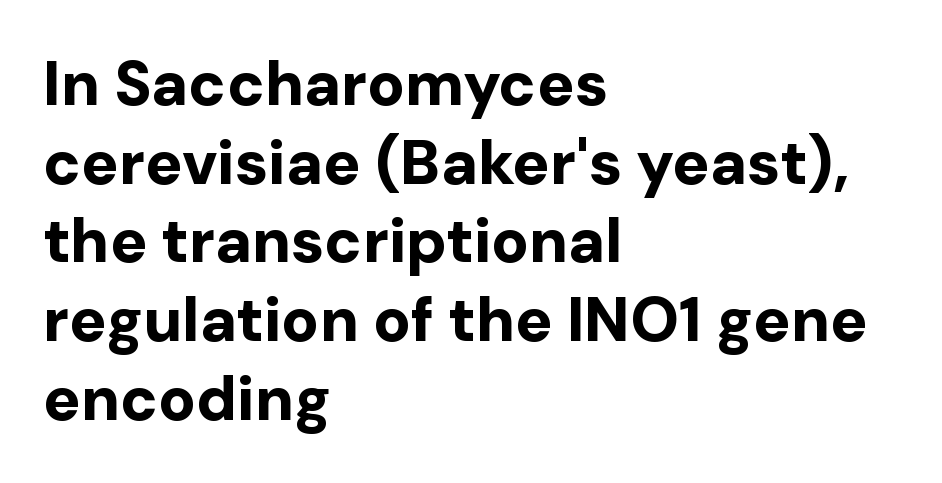
Q: Is the text bold? A: Yes.
Q: Is the text italic (slanted)? A: No, it is upright.
Q: Is the typeface a serif or a sans-serif typeface? A: Sans-serif.
Q: Is the text underlined? A: No.
Q: How is the paragraph aligned? A: Left-aligned.
Q: Is the spacing between letters normal or unusually wide? A: Normal.
Q: Is the spacing between lines tight, normal or loose? A: Normal.
Q: Width (condensed, normal, or wide)? A: Normal.
Q: Stroke contrast? A: Low.
Q: x-height? A: Medium.
Q: Monospaced? A: No.
